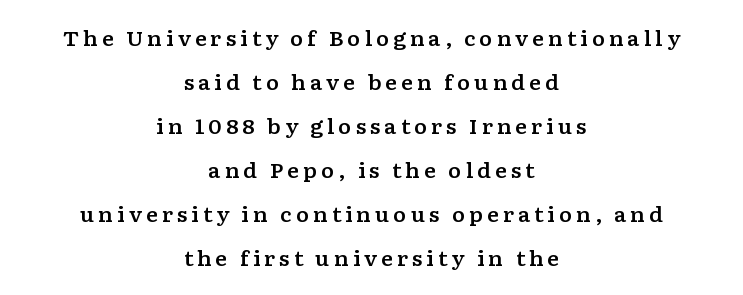
Q: Is the text italic (slanted)? A: No, it is upright.
Q: Is the text underlined? A: No.
Q: How is the paragraph aligned? A: Centered.
Q: Is the spacing between lines tight, normal or loose? A: Loose.
